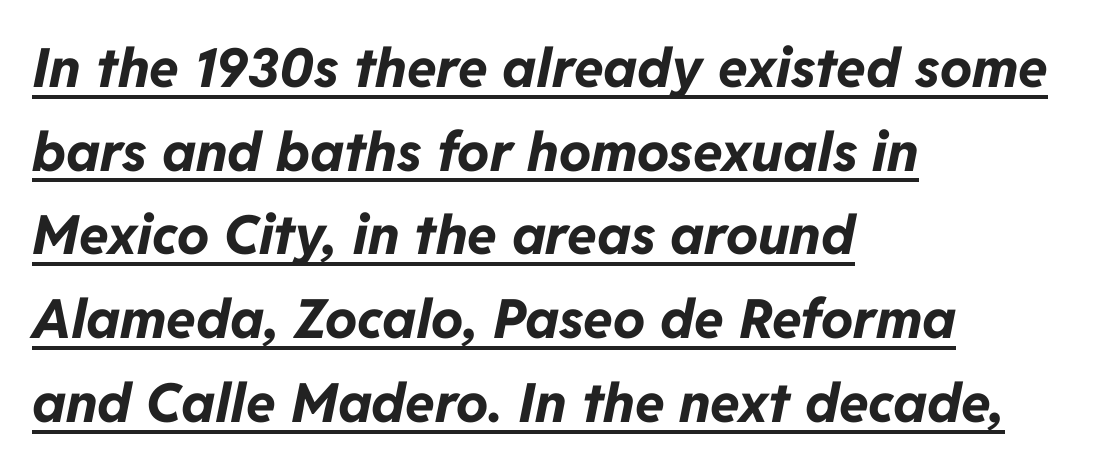
These characters rest on top of a visible drawn line. Rendered with sloped, italic letterforms. Think of a printed novel: that variable character pitch is what you see here. Baseline-to-baseline distance is the conventional proportion of letter height. These lines keep a tight, regular rhythm from letter to letter.
